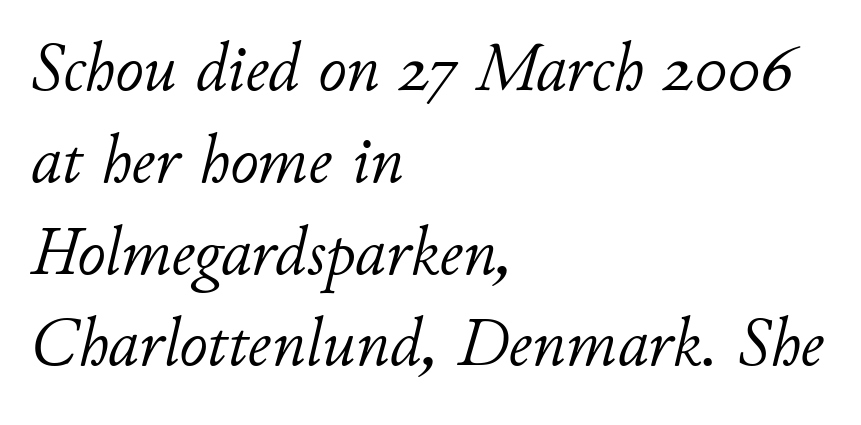
How would I describe the line gaps? Plain and ordinary. You could not count columns in this text — the font is proportionally spaced. The letters sit at their default tracking, neither squeezed nor spread. These lines are set flush left with a ragged right edge. The letterforms sit at book weight or below. Underline: absent.
